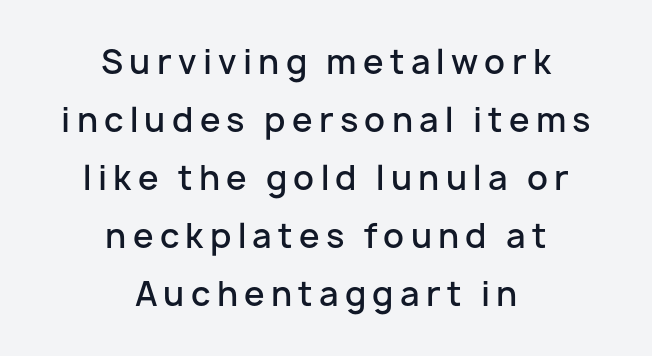
Q: Is the text bold? A: Semi-bold.
Q: Is the text italic (slanted)? A: No, it is upright.
Q: Is the typeface a serif or a sans-serif typeface? A: Sans-serif.
Q: Is the text underlined? A: No.
Q: How is the paragraph aligned? A: Centered.
Q: Width (condensed, normal, or wide)? A: Normal.
Q: Stroke contrast? A: Low.
Q: x-height? A: Medium.
Q: Monospaced? A: No.
